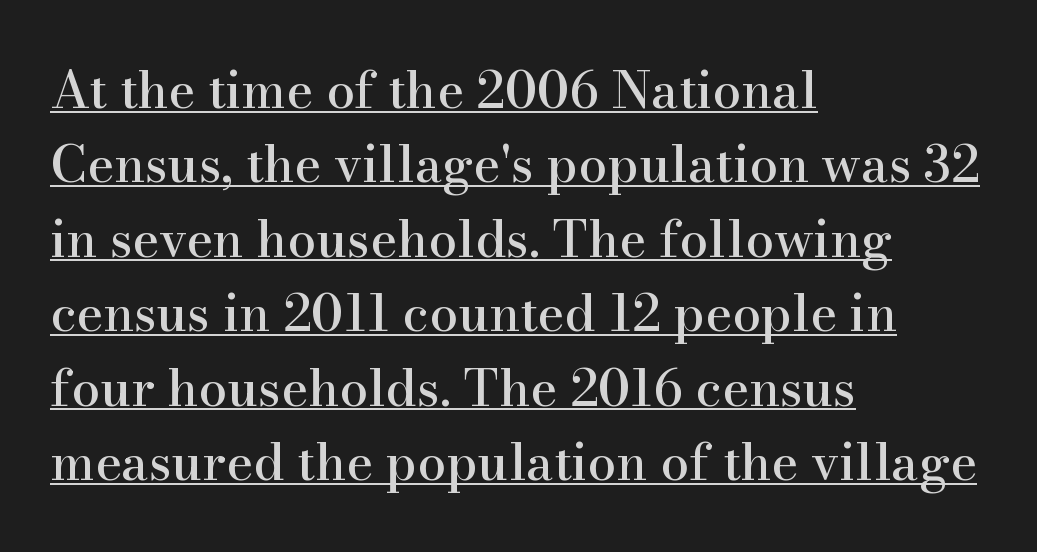
The rendering keeps characters at their native spacing. Every character sits straight up, as roman type does. Reading down the column, the eye jumps a familiar distance to each next line. A typesetter would call this proportional, since set widths differ per character.
